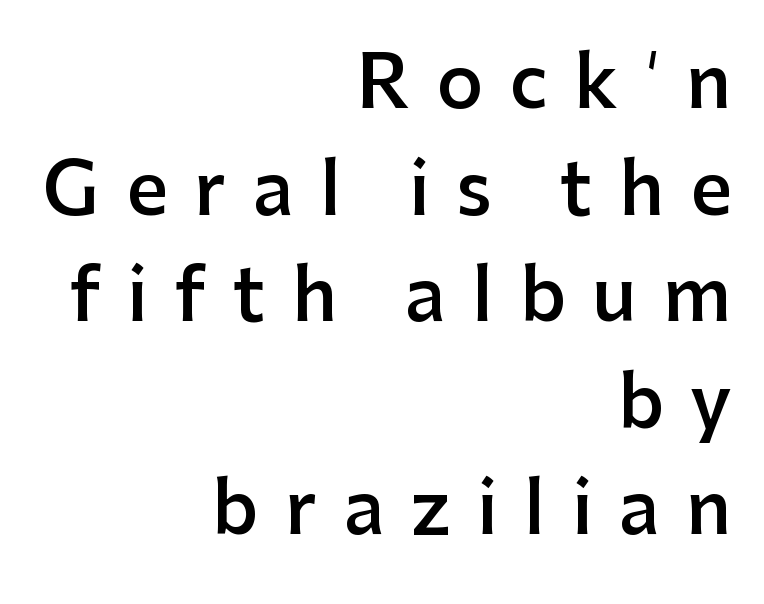
Words appear elongated and porous because spacing is wide. Characters remain perfectly vertical along every line. In terms of letterform style, serifs are entirely absent. Line spacing here is normal.
